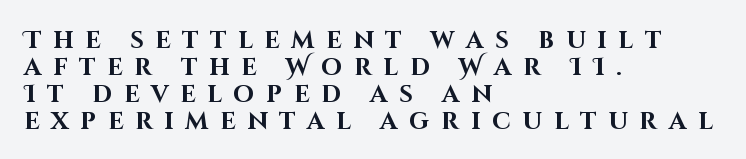
The image shows 24 px bold type, upright; set left-aligned, tight line spacing (1.13x), unusually wide letter spacing (+0.49 em), not underlined.
